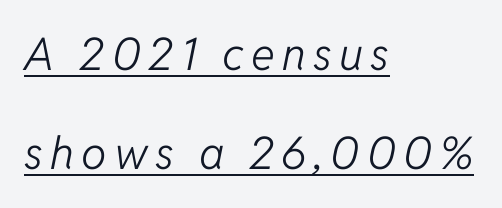
Every character sits at an angle, as italics do. Each line starts at the same left margin while the right side varies. Interline gaps are noticeably wide in this sample. Caption: lettering with a line underneath.
